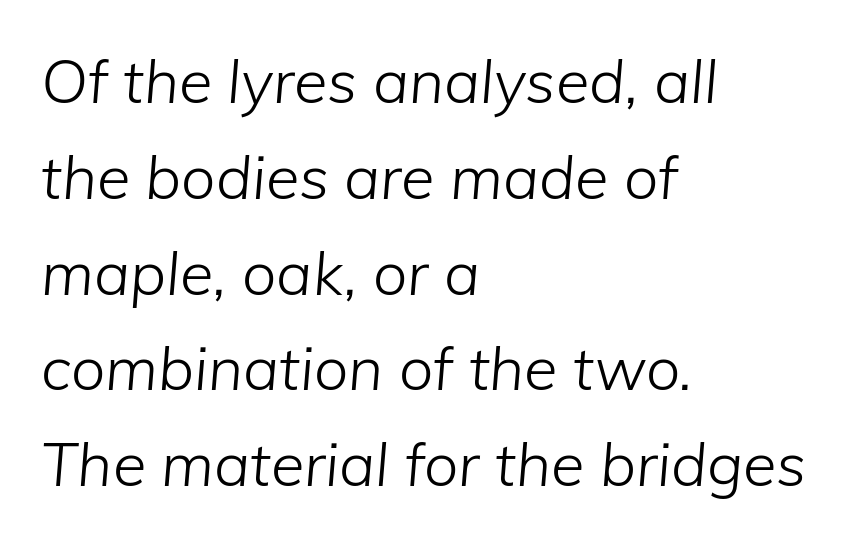
The image shows 61 px light type, italic (leaning right); set left-aligned, normal line spacing (1.57x), normal letter spacing, not underlined; low stroke contrast and a medium x-height.
